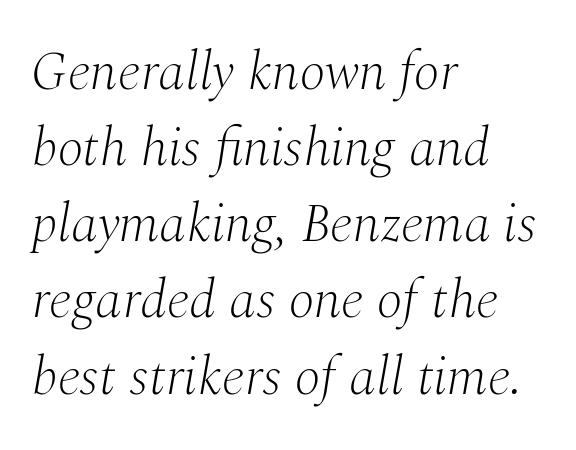
The image shows 54 px light serif type, italic (leaning right); set left-aligned, normal line spacing (1.41x), normal letter spacing, not underlined; medium stroke contrast and a medium x-height.
